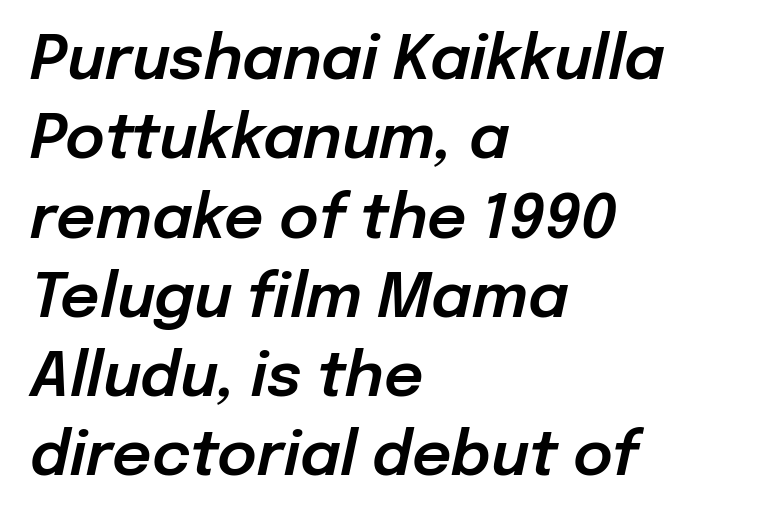
The image shows 61 px text type, italic (leaning right); set left-aligned, normal line spacing (1.3x), normal letter spacing, not underlined; low stroke contrast and a medium x-height.
